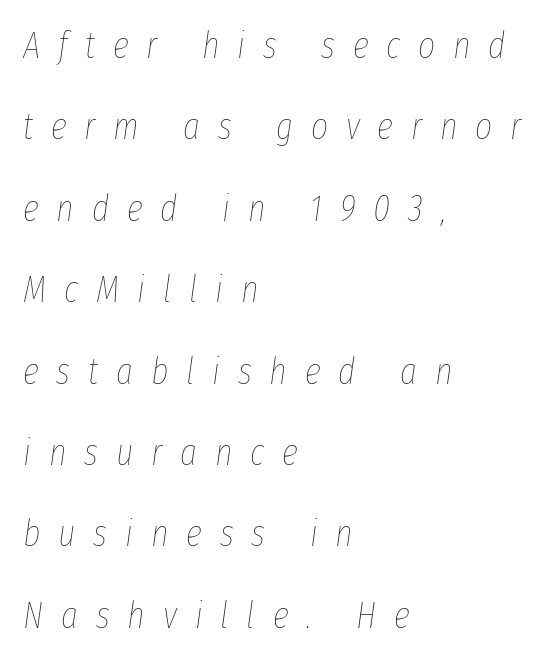
Q: Is the text bold? A: No.
Q: Is the text italic (slanted)? A: Yes, it leans right by about 8 degrees.
Q: Is the text underlined? A: No.
Q: How is the paragraph aligned? A: Left-aligned.
Q: Is the spacing between letters normal or unusually wide? A: Unusually wide.
Q: Is the spacing between lines tight, normal or loose? A: Loose.
Q: Width (condensed, normal, or wide)? A: Condensed.
Q: Stroke contrast? A: Low.
Q: x-height? A: Medium.
Q: Monospaced? A: No.
